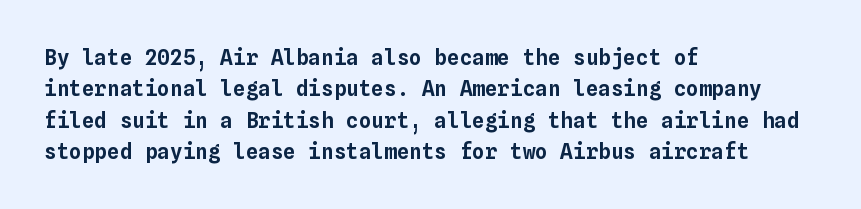
Unmarked baselines from the first word to the last. Every character sits straight up, as roman type does. The lines in this sample share a left origin and differ only in where they stop. Summary of vertical rhythm: regular, with standard interline spacing. Inter-character spacing is left at the font's built-in metrics.
